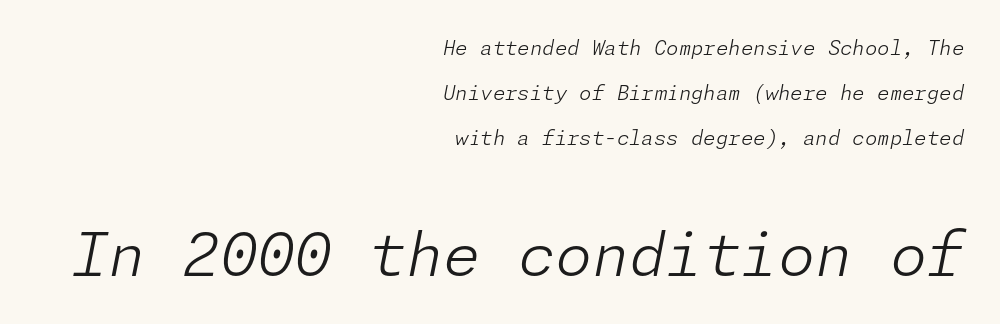
Spacing between characters is what you'd get straight out of the box. The baseline area is clear. The typography opts for an oblique posture over an upright one. Size hierarchy here favors the trailing block over the leading one. Weight: not bold — regular or lighter.
